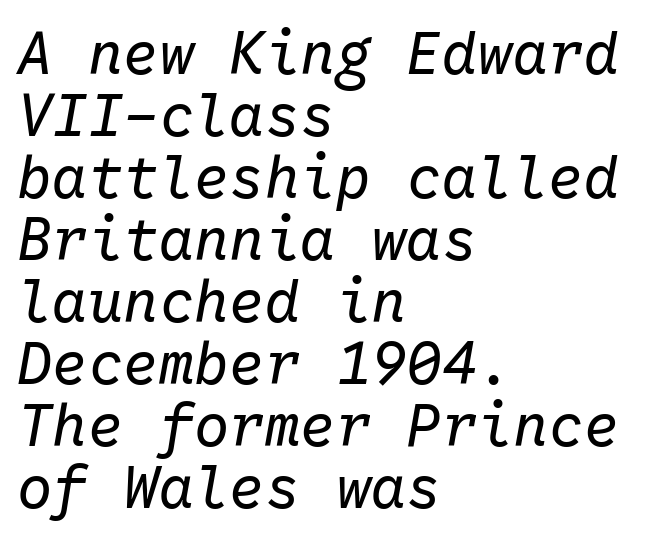
Q: Is the text bold? A: No.
Q: Is the text italic (slanted)? A: Yes, it leans right by about 10 degrees.
Q: Is the text underlined? A: No.
Q: How is the paragraph aligned? A: Left-aligned.
Q: Is the spacing between letters normal or unusually wide? A: Normal.
Q: Is the spacing between lines tight, normal or loose? A: Tight.
Q: Width (condensed, normal, or wide)? A: Normal.
Q: Stroke contrast? A: Low.
Q: x-height? A: Medium.
Q: Monospaced? A: Yes.
